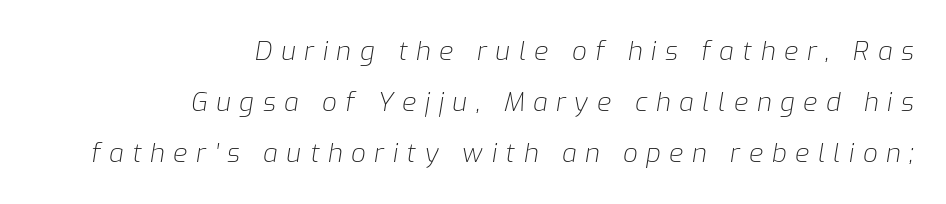
Q: Is the text bold? A: No.
Q: Is the text italic (slanted)? A: Yes, it leans right by about 9 degrees.
Q: Is the text underlined? A: No.
Q: How is the paragraph aligned? A: Right-aligned.
Q: Is the spacing between letters normal or unusually wide? A: Unusually wide.
Q: Is the spacing between lines tight, normal or loose? A: Loose.
